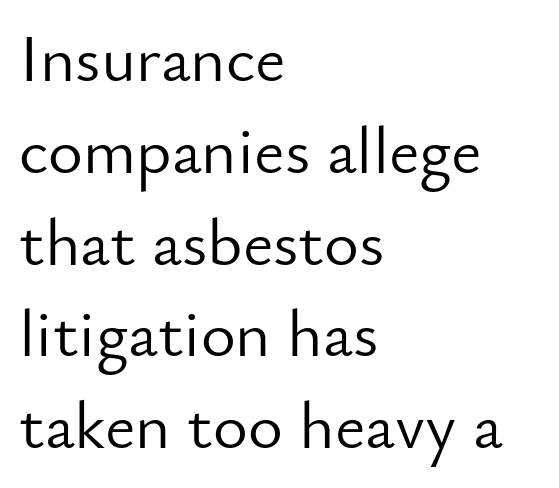
The image shows 67 px light sans-serif type, upright; set left-aligned, normal line spacing (1.37x), normal letter spacing, not underlined; low stroke contrast and a small x-height.
